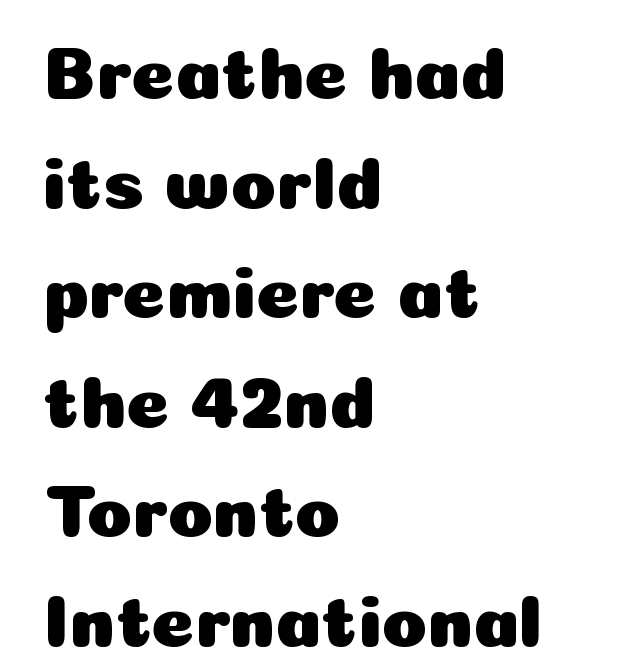
Posture: upright roman. You could not count columns in this text — the font is proportionally spaced. Is the letter spacing exaggerated? No — it looks like the ordinary default. The text was rendered using a sans face with plain stroke endings.
